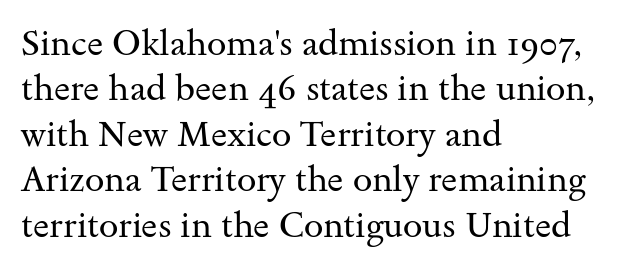
The image shows 35 px regular-weight, wide serif type, upright; set left-aligned, normal line spacing (1.3x), normal letter spacing, not underlined; medium stroke contrast and a small x-height.
